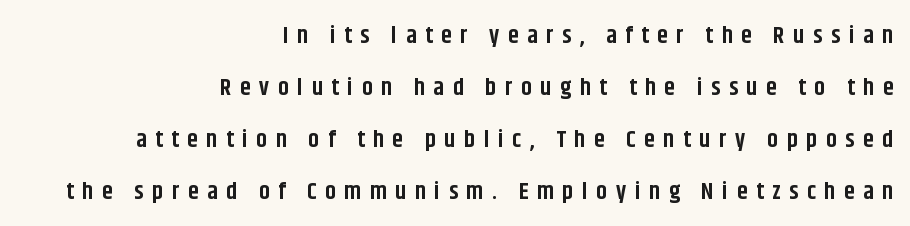
The letters stand straight up with perfectly vertical stems. Short note: letters widely spaced. The setting favours the right margin, as signatures and pull-quotes sometimes do. Notice how thick the strokes are: this is what a full bold looks like. The gap between lines stays unmarked.
